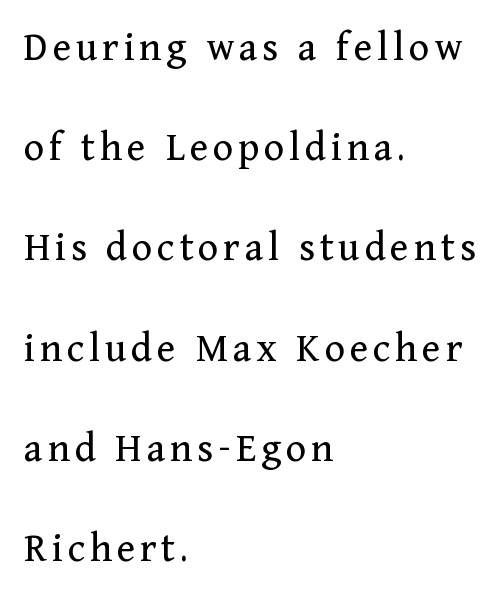
The image shows 43 px regular-weight serif type, upright; set left-aligned, loose line spacing (2.33x), not underlined; medium stroke contrast and a medium x-height.
